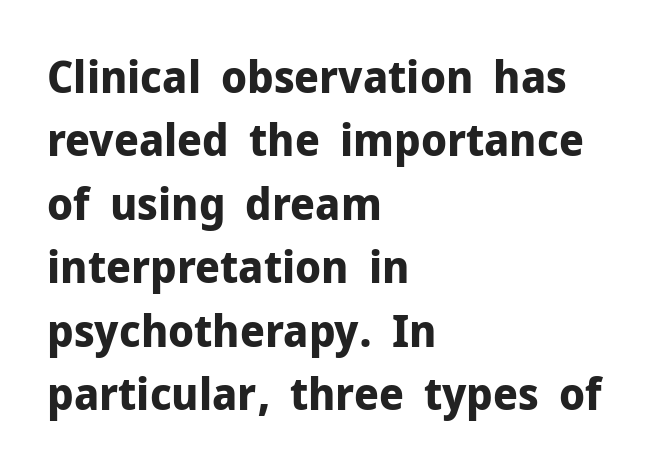
Q: Is the text bold? A: Yes.
Q: Is the text italic (slanted)? A: No, it is upright.
Q: Is the typeface a serif or a sans-serif typeface? A: Sans-serif.
Q: Is the text underlined? A: No.
Q: How is the paragraph aligned? A: Left-aligned.
Q: Is the spacing between letters normal or unusually wide? A: Normal.
Q: Is the spacing between lines tight, normal or loose? A: Normal.
Q: Width (condensed, normal, or wide)? A: Normal.
Q: Stroke contrast? A: Low.
Q: x-height? A: Medium.
Q: Monospaced? A: No.
